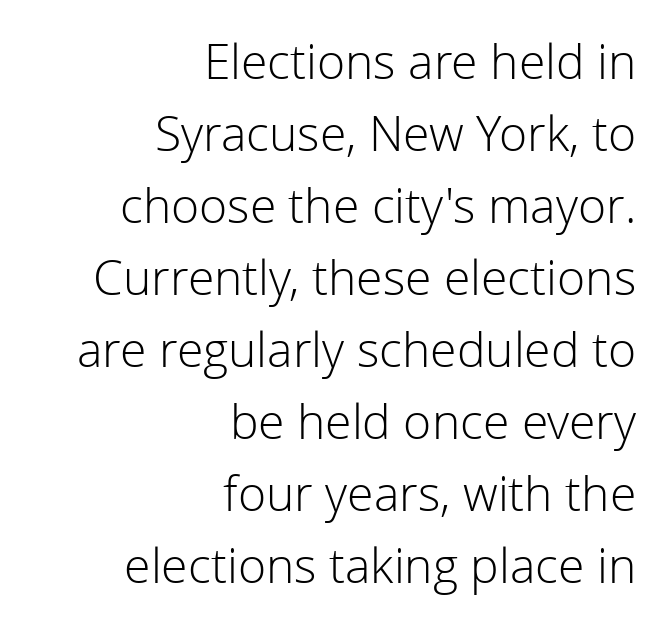
Q: Is the text bold? A: No.
Q: Is the text italic (slanted)? A: No, it is upright.
Q: Is the typeface a serif or a sans-serif typeface? A: Sans-serif.
Q: Is the text underlined? A: No.
Q: How is the paragraph aligned? A: Right-aligned.
Q: Is the spacing between letters normal or unusually wide? A: Normal.
Q: Is the spacing between lines tight, normal or loose? A: Normal.
Q: Width (condensed, normal, or wide)? A: Normal.
Q: Stroke contrast? A: Low.
Q: x-height? A: Medium.
Q: Monospaced? A: No.
